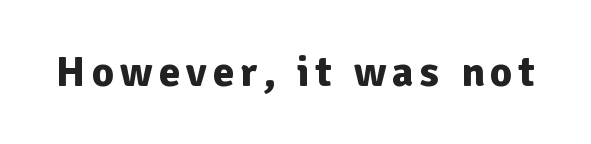
Q: Is the text bold? A: Yes.
Q: Is the text italic (slanted)? A: No, it is upright.
Q: Is the typeface a serif or a sans-serif typeface? A: Sans-serif.
Q: Is the text underlined? A: No.
Q: Width (condensed, normal, or wide)? A: Normal.
Q: Stroke contrast? A: Low.
Q: x-height? A: Medium.
Q: Monospaced? A: No.
